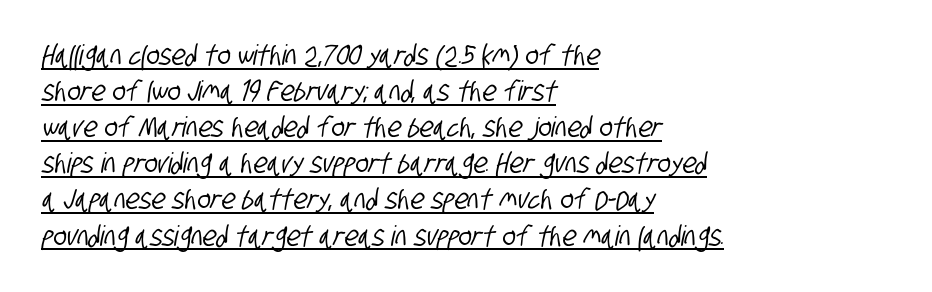
The image shows 28 px condensed sans-serif type; set left-aligned, normal line spacing (1.29x), normal letter spacing, underlined; low stroke contrast and a large x-height.
